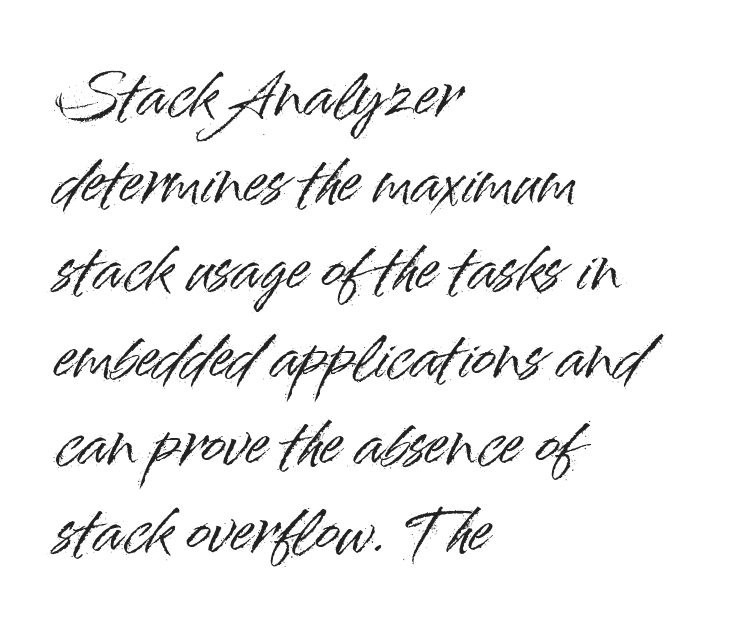
{"serif": "no", "width": "normal", "stroke_contrast": "high", "x_height": "small", "monospaced": "no", "underline": "no", "align": "left", "line_spacing": "normal", "line_spacing_ratio": 1.53, "letter_spacing": "normal", "letter_spacing_em": 0.0, "glyph_px": 57}
